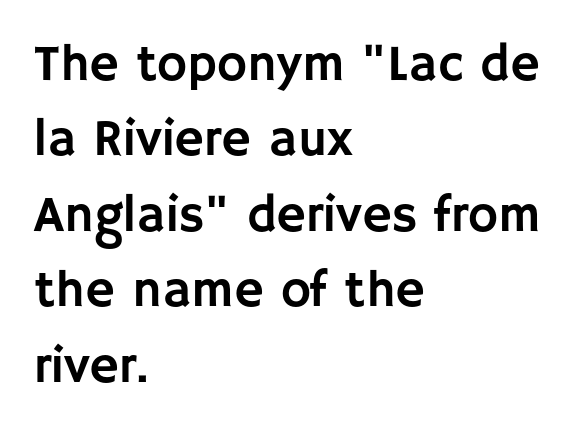
Rows of type keep a routine distance in the vertical direction. Posture: vertical. Decoration check: the copy has no underline. This sample has the flowing, uneven cadence of proportional lettering. Every row of glyphs begins at an identical x-position on the left. The tracking reads as untouched default to a designer's eye.
